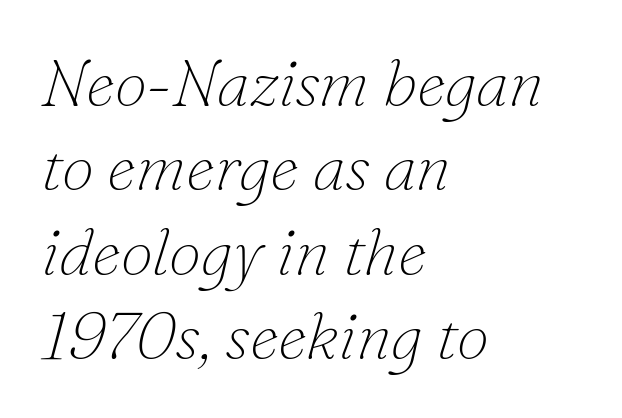
Q: Is the text bold? A: No.
Q: Is the text italic (slanted)? A: Yes, it leans right by about 16 degrees.
Q: Is the typeface a serif or a sans-serif typeface? A: Serif.
Q: Is the text underlined? A: No.
Q: How is the paragraph aligned? A: Left-aligned.
Q: Is the spacing between letters normal or unusually wide? A: Normal.
Q: Is the spacing between lines tight, normal or loose? A: Normal.
Q: Width (condensed, normal, or wide)? A: Normal.
Q: Stroke contrast? A: Low.
Q: x-height? A: Small.
Q: Monospaced? A: No.
